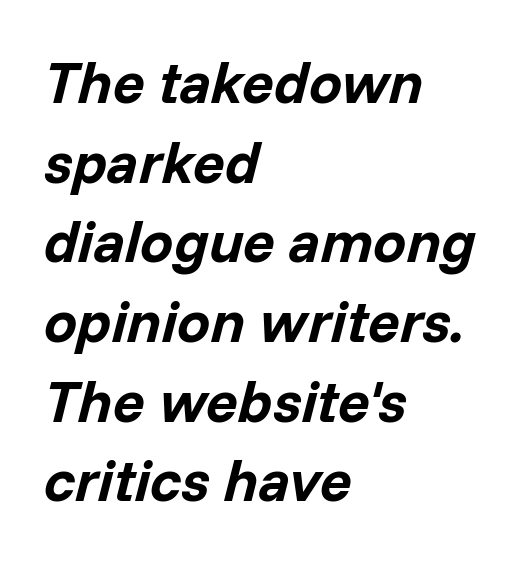
{"italic": "yes", "lean": "right", "slant_degrees": 14, "bold": "yes", "weight": "bold", "width": "normal", "stroke_contrast": "low", "x_height": "medium", "monospaced": "no", "underline": "no", "align": "left", "line_spacing": "normal", "line_spacing_ratio": 1.35, "letter_spacing": "normal", "letter_spacing_em": 0.0, "glyph_px": 59}
